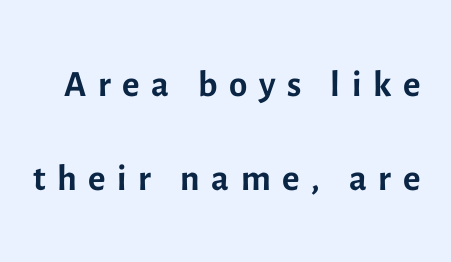
Compared with a typical body face, this is equally light or lighter still. The face used here is proportionally spaced, like ordinary book or web type. The passage shown is typeset with a sans-serif family. A bare baseline throughout the passage. Tall strokes in this sample are plumb rather than angled. The type is letterspaced generously, with wide tracking.
